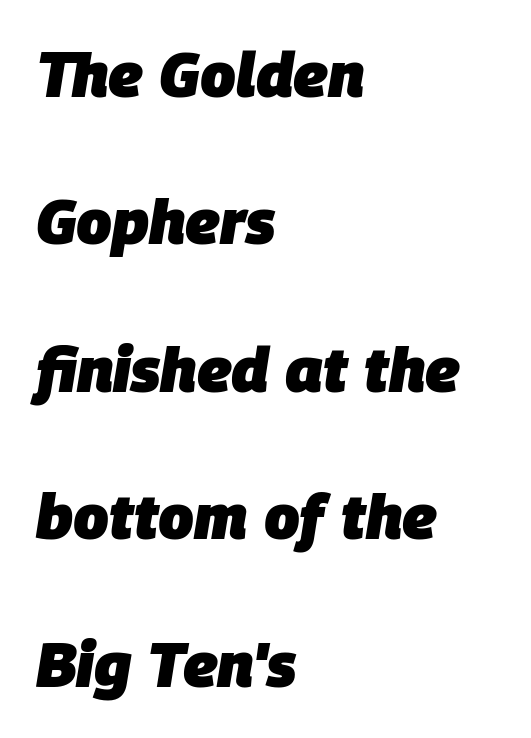
{"italic": "yes", "lean": "right", "slant_degrees": 9, "bold": "yes", "weight": "heavy", "width": "normal", "stroke_contrast": "low", "x_height": "large", "monospaced": "no", "underline": "no", "align": "left", "line_spacing": "loose", "line_spacing_ratio": 2.34, "letter_spacing": "normal", "letter_spacing_em": 0.0, "glyph_px": 63}
